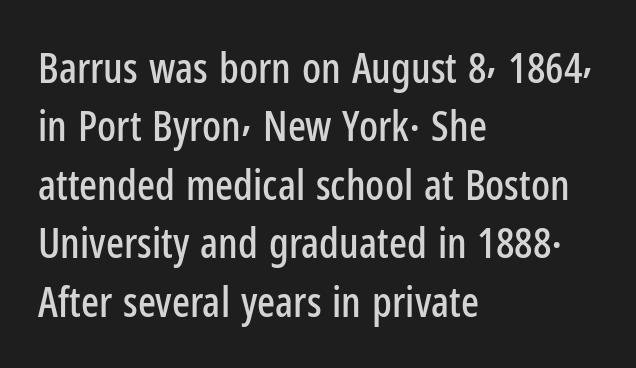
{"serif": "no", "italic": "no", "width": "condensed", "stroke_contrast": "low", "x_height": "medium", "monospaced": "no", "underline": "no", "align": "left", "line_spacing": "normal", "line_spacing_ratio": 1.39, "letter_spacing": "normal", "letter_spacing_em": 0.0, "glyph_px": 42}
